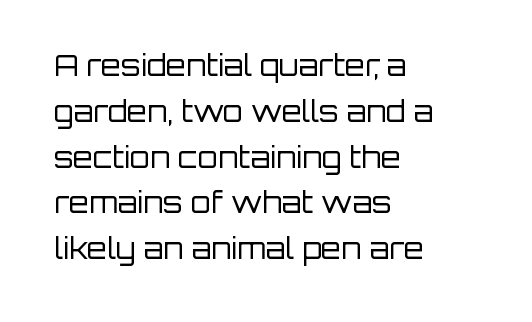
{"serif": "no", "italic": "no", "bold": "no", "weight": "regular", "width": "normal", "stroke_contrast": "low", "x_height": "large", "monospaced": "no", "underline": "no", "align": "left", "line_spacing": "normal", "line_spacing_ratio": 1.58, "letter_spacing": "normal", "letter_spacing_em": 0.0, "glyph_px": 29}
